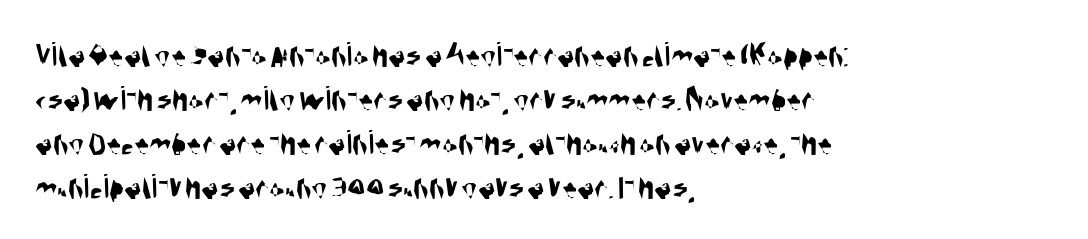
Is this a fixed-width face? No — the glyphs have proportional, varying widths. There is no visible air inserted between adjacent glyphs. Grotesque or geometric, the face here clearly has no serifs. Caption: multi-line text, flush left, ragged right.
